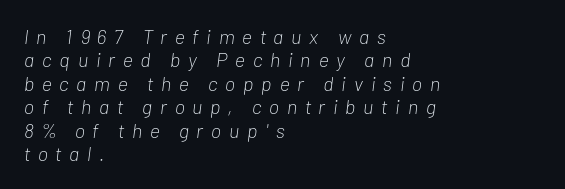
Q: Is the text bold? A: No.
Q: Is the text italic (slanted)? A: Yes, it leans right by about 7 degrees.
Q: Is the text underlined? A: No.
Q: How is the paragraph aligned? A: Left-aligned.
Q: Is the spacing between letters normal or unusually wide? A: Unusually wide.
